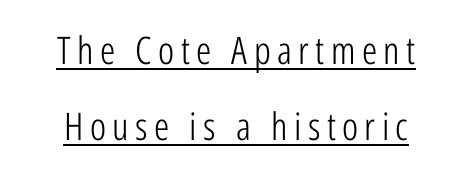
Q: Is the text bold? A: No.
Q: Is the text italic (slanted)? A: No, it is upright.
Q: Is the typeface a serif or a sans-serif typeface? A: Sans-serif.
Q: Is the text underlined? A: Yes.
Q: How is the paragraph aligned? A: Centered.
Q: Is the spacing between lines tight, normal or loose? A: Loose.
Q: Width (condensed, normal, or wide)? A: Condensed.
Q: Stroke contrast? A: Low.
Q: x-height? A: Medium.
Q: Monospaced? A: No.
